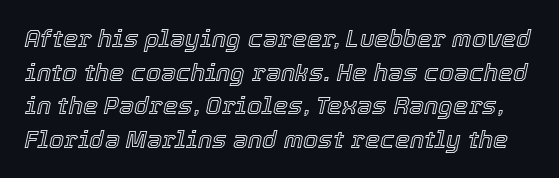
{"italic": "yes", "lean": "right", "slant_degrees": 12, "underline": "no", "line_spacing": "normal", "line_spacing_ratio": 1.4, "letter_spacing": "normal", "letter_spacing_em": 0.0, "glyph_px": 24}
